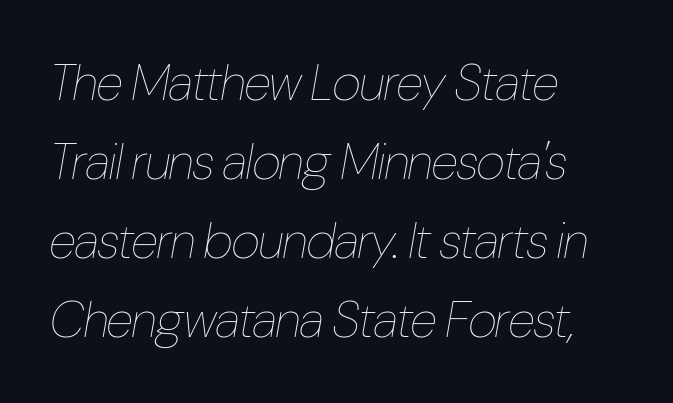
A normal amount of white space separates one row of letters from the next. Standard letterfit; no display-style spreading of the glyphs. Caption: face not bold, strokes unweighted. This sample is left-justified, so line endings fall wherever the words run out.
